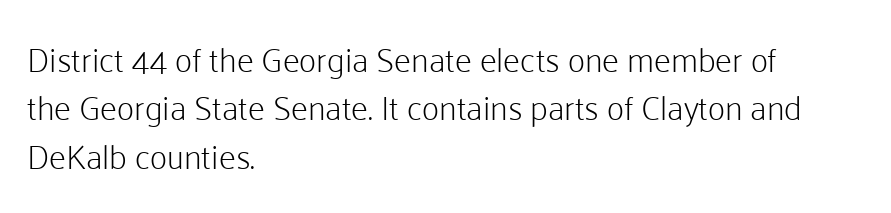
The image shows 34 px light sans-serif type, upright; set left-aligned, normal line spacing (1.42x), normal letter spacing, not underlined; low stroke contrast and a medium x-height.
